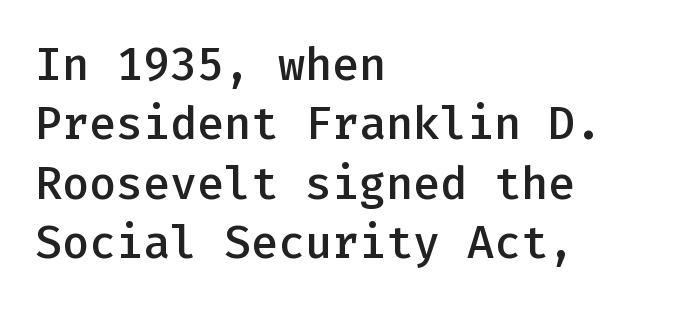
{"serif": "no", "italic": "no", "bold": "semi", "weight": "semibold", "width": "normal", "stroke_contrast": "low", "x_height": "medium", "monospaced": "yes", "underline": "no", "align": "left", "line_spacing": "normal", "line_spacing_ratio": 1.32, "letter_spacing": "normal", "letter_spacing_em": 0.0, "glyph_px": 45}
